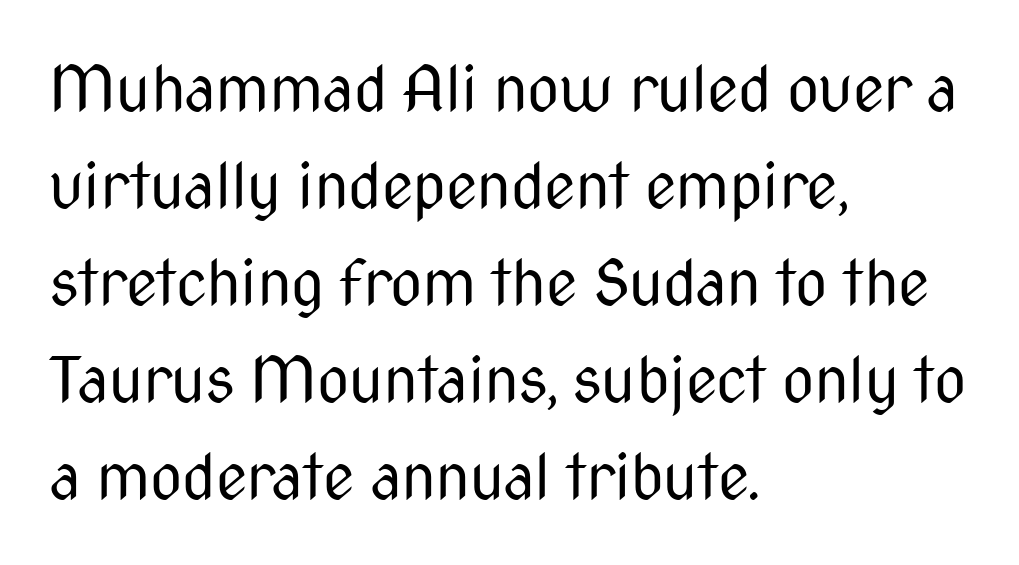
Regular leading. Honestly, the letter spacing is just normal — you wouldn't notice it. Spacing verdict: proportional, widths tailored to each character. Italic: no, the glyphs are upright roman. The cut favours lightness, reaching ordinary text weight at its darkest.
